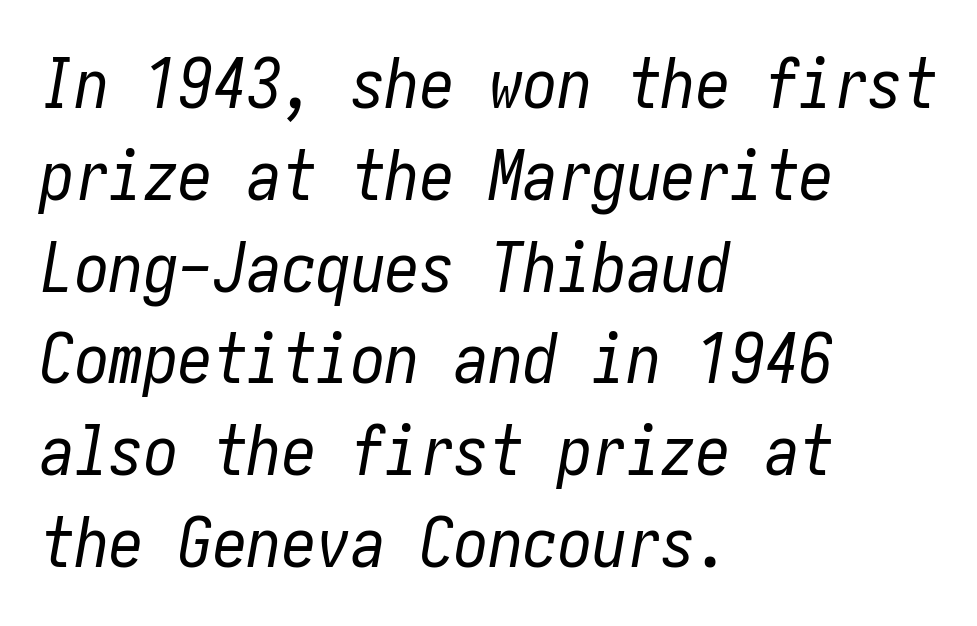
{"italic": "yes", "lean": "right", "slant_degrees": 10, "bold": "no", "weight": "regular", "width": "condensed", "stroke_contrast": "low", "x_height": "medium", "underline": "no", "align": "left", "line_spacing": "normal", "line_spacing_ratio": 1.33, "letter_spacing": "normal", "letter_spacing_em": 0.0, "glyph_px": 69}
